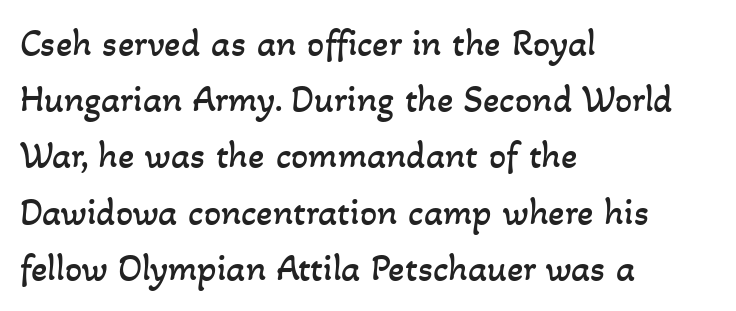
The face used here is rendered with its standard letterfit. Leading matches the norm, producing a regular column. The lines in this sample share a left origin and differ only in where they stop. Think of a printed novel: that variable character pitch is what you see here. Ink coverage per letter is moderate at most. A bare baseline throughout the passage.
